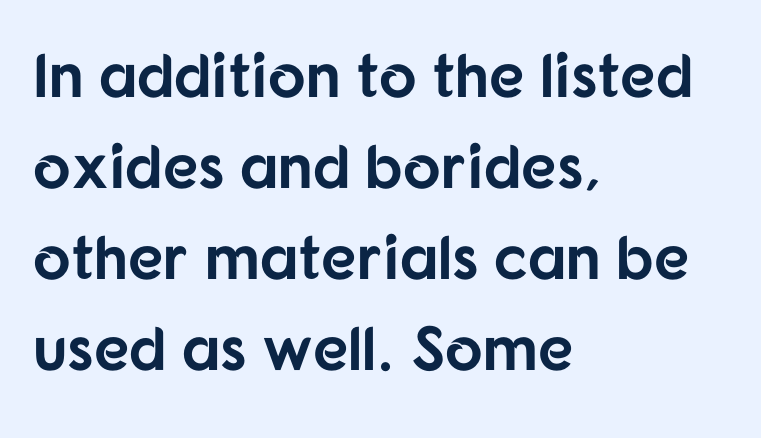
The image shows 62 px bold sans-serif type, upright; set left-aligned, normal line spacing (1.47x), normal letter spacing, not underlined; low stroke contrast and a medium x-height.
